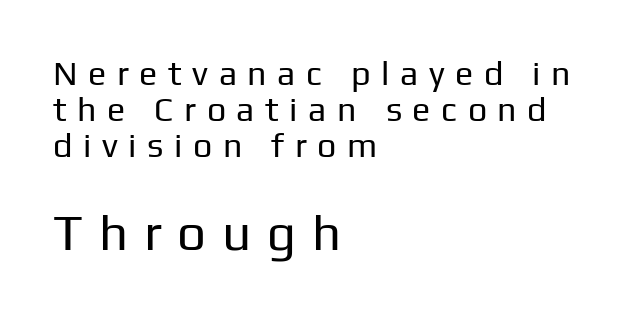
This rendering widens character spacing well past its baseline value. The rag falls on the right side of this text block. Cramped leading. You can tell from the bare stems that sans-serif type was used. The letters stand upright; this is a roman face. Letters rest on an invisible, unmarked baseline.
